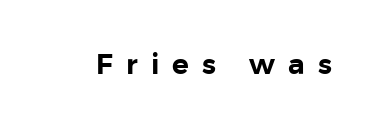
Q: Is the text italic (slanted)? A: No, it is upright.
Q: Is the typeface a serif or a sans-serif typeface? A: Sans-serif.
Q: Is the text underlined? A: No.
Q: Is the spacing between letters normal or unusually wide? A: Unusually wide.
Q: Width (condensed, normal, or wide)? A: Normal.
Q: Stroke contrast? A: Low.
Q: x-height? A: Medium.
Q: Monospaced? A: No.
